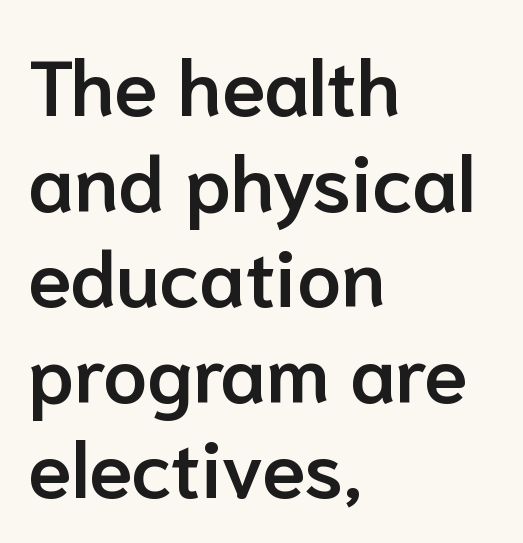
The image shows 79 px semibold sans-serif type, upright; set left-aligned, line spacing 1.21x, normal letter spacing, not underlined; low stroke contrast and a medium x-height.
